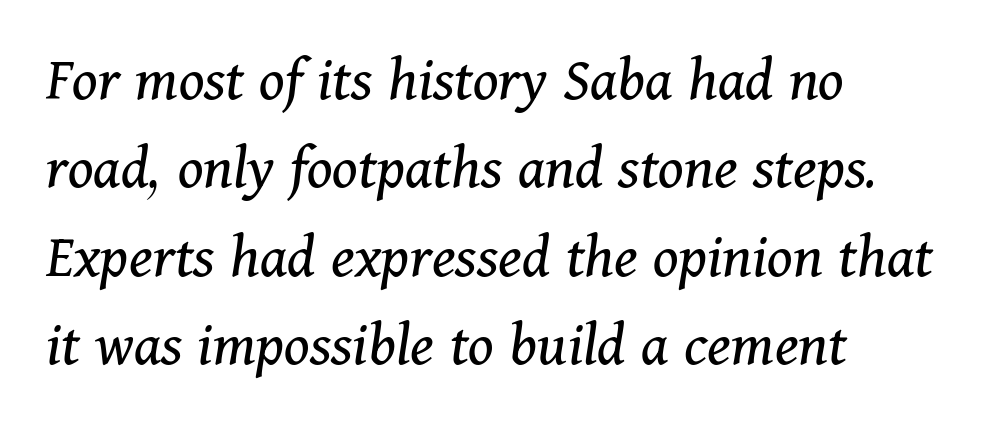
Q: Is the text bold? A: No.
Q: Is the text italic (slanted)? A: Yes, it leans right by about 11 degrees.
Q: Is the typeface a serif or a sans-serif typeface? A: Serif.
Q: Is the text underlined? A: No.
Q: How is the paragraph aligned? A: Left-aligned.
Q: Is the spacing between letters normal or unusually wide? A: Normal.
Q: Is the spacing between lines tight, normal or loose? A: Normal.
Q: Width (condensed, normal, or wide)? A: Normal.
Q: Stroke contrast? A: Medium.
Q: x-height? A: Medium.
Q: Monospaced? A: No.
